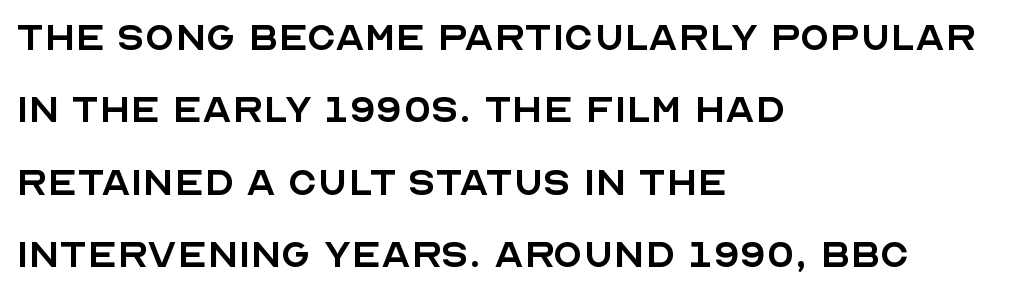
Words appear dense and cohesive because spacing is normal. No feet cap the strokes, marking this as sans-serif type. Is this a heavy cut? Hardly; it is regular or lighter. The letters stand straight up with perfectly vertical stems. Rule under the text: the space is simply empty.
